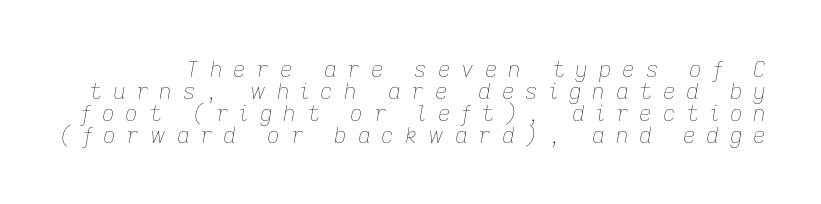
Q: Is the text bold? A: No.
Q: Is the text italic (slanted)? A: Yes, it leans right by about 9 degrees.
Q: Is the text underlined? A: No.
Q: Is the spacing between letters normal or unusually wide? A: Unusually wide.
Q: Is the spacing between lines tight, normal or loose? A: Tight.
